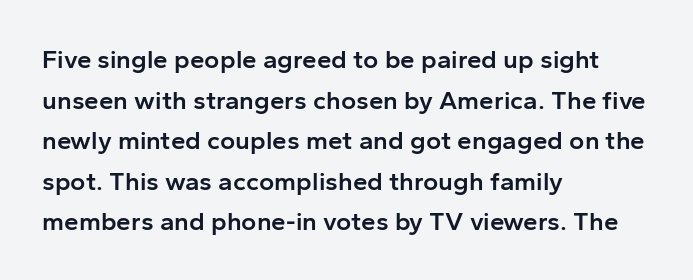
The image shows 26 px text type, upright; set left-aligned, normal line spacing (1.56x), normal letter spacing, not underlined.
